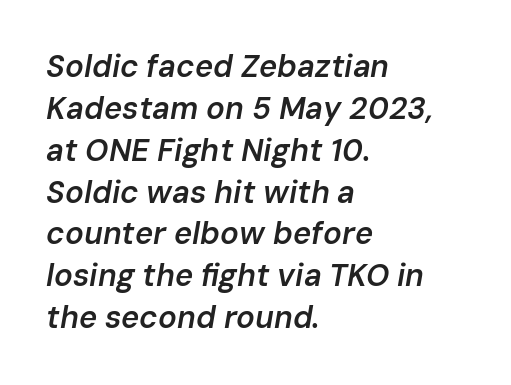
Glance below the letters and you will spot only blank space. Each glyph is drawn with semibold strokes, heavier than normal yet not fully bold. Reading down the column, the eye jumps a familiar distance to each next line. Style check: oblique. There is no visible air inserted between adjacent glyphs.
